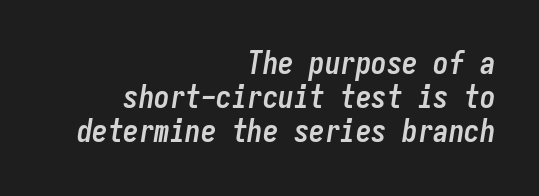
{"italic": "yes", "lean": "right", "slant_degrees": 9, "bold": "yes", "weight": "semibold", "width": "condensed", "stroke_contrast": "low", "x_height": "medium", "monospaced": "yes", "underline": "no", "align": "right", "line_spacing": "tight", "line_spacing_ratio": 1.1, "letter_spacing": "normal", "letter_spacing_em": 0.0, "glyph_px": 31}
